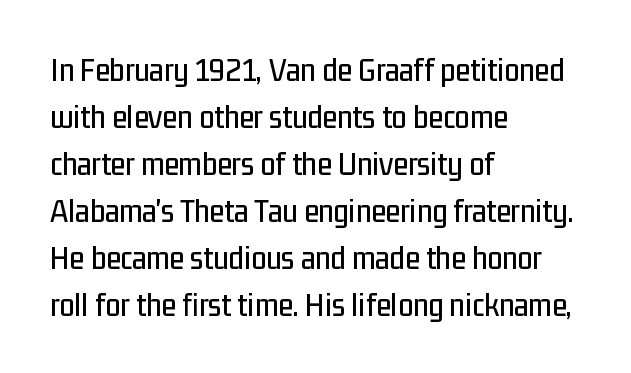
{"serif": "no", "italic": "no", "width": "condensed", "stroke_contrast": "low", "x_height": "medium", "monospaced": "no", "underline": "no", "align": "left", "line_spacing": "normal", "line_spacing_ratio": 1.38, "letter_spacing": "normal", "letter_spacing_em": 0.0, "glyph_px": 34}
